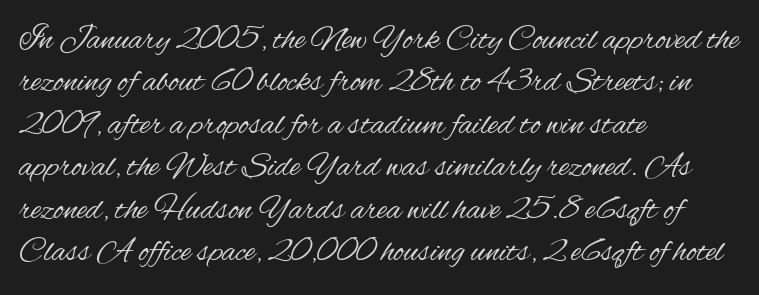
Summary of weight: not heavy and not bold. Think of a printed novel: that variable character pitch is what you see here. Beneath every word, the page is bare. Honestly, the letter spacing is just normal — you wouldn't notice it. Layout note: lines flush left.
